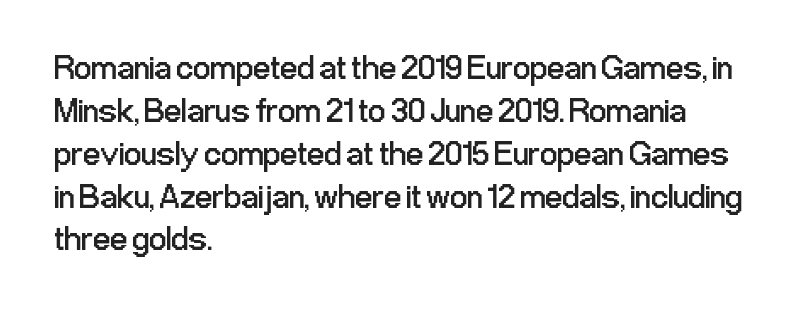
Successive baselines arrive at the customary interval. Plain, unruled lines of type. These lines are composed in type without serifs. The typesetter chose a ragged-right arrangement here.
